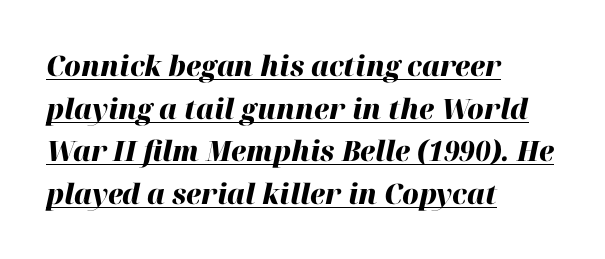
The paragraph shown leans on its left margin. Default kerning and tracking; the words read as compact shapes. Check the space under the baseline: a stroke is drawn there. The designer left line spacing at the default.
